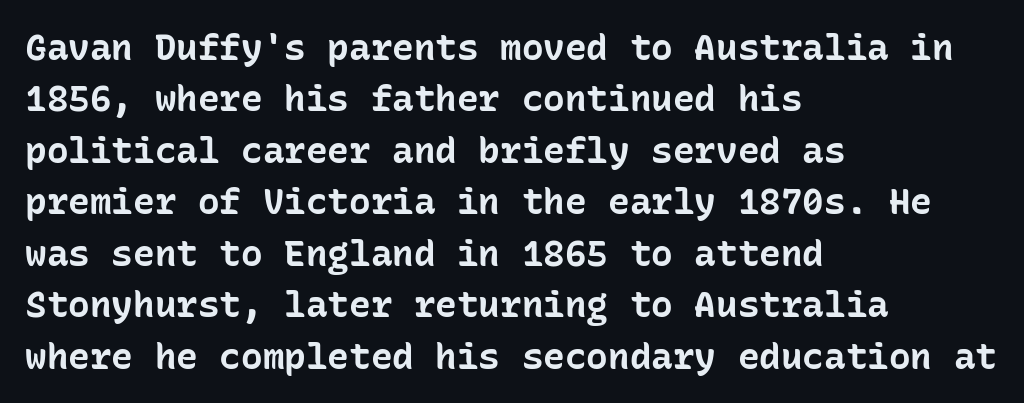
A typesetter would call this monospace, since all characters share one set width. Letter spacing: default. The type family on display is of the sans-serif kind. Horizontally, the lines are justified to the leading edge only.
